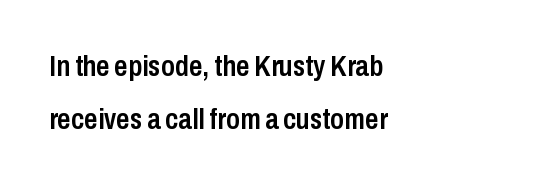
Examine the stroke ends and you'll find no serifs. These lines stack with their left ends in a neat column. Caption: standard tracking, unaltered. This sample has the flowing, uneven cadence of proportional lettering.
